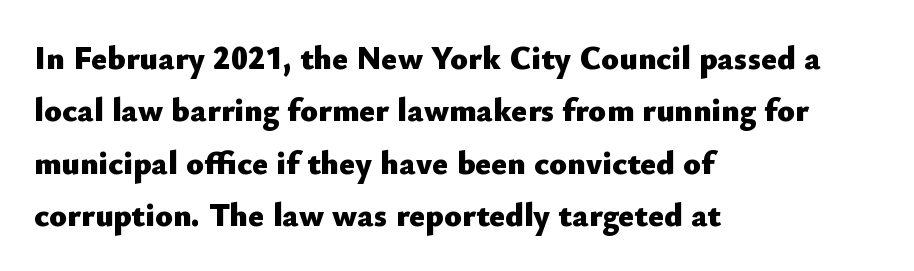
The image shows 33 px heavy sans-serif type, upright; set left-aligned, normal line spacing (1.59x), normal letter spacing, not underlined; low stroke contrast and a small x-height.
